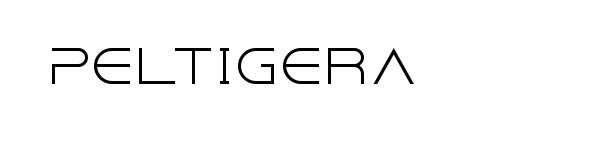
{"serif": "no", "italic": "no", "bold": "no", "weight": "light", "width": "normal", "x_height": "large", "monospaced": "no", "underline": "no", "align": "left", "letter_spacing": "normal", "letter_spacing_em": 0.0, "glyph_px": 45}
